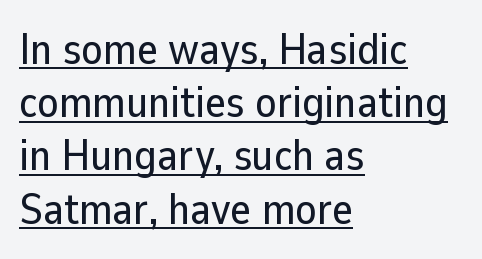
{"serif": "no", "italic": "no", "width": "normal", "stroke_contrast": "low", "x_height": "medium", "monospaced": "no", "underline": "yes", "align": "left", "line_spacing_ratio": 1.21, "letter_spacing": "normal", "letter_spacing_em": 0.0, "glyph_px": 44}
